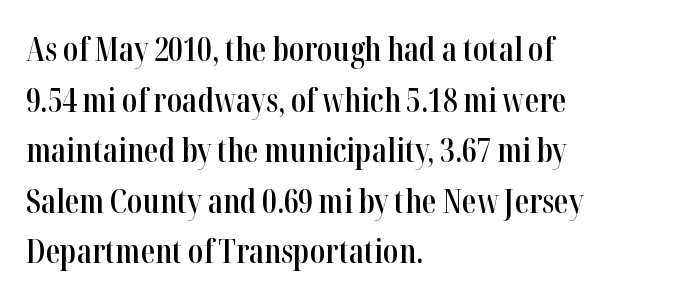
Q: Is the text bold? A: Semi-bold.
Q: Is the text italic (slanted)? A: No, it is upright.
Q: Is the typeface a serif or a sans-serif typeface? A: Serif.
Q: Is the text underlined? A: No.
Q: How is the paragraph aligned? A: Left-aligned.
Q: Is the spacing between letters normal or unusually wide? A: Normal.
Q: Is the spacing between lines tight, normal or loose? A: Normal.
Q: Width (condensed, normal, or wide)? A: Condensed.
Q: Stroke contrast? A: High.
Q: x-height? A: Medium.
Q: Monospaced? A: No.
